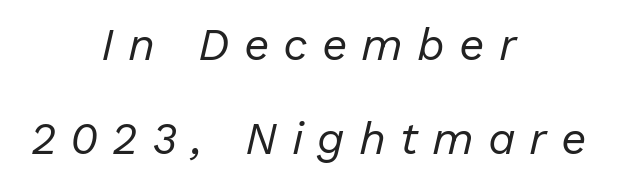
Q: Is the text bold? A: No.
Q: Is the text italic (slanted)? A: Yes, it leans right by about 13 degrees.
Q: Is the text underlined? A: No.
Q: How is the paragraph aligned? A: Centered.
Q: Is the spacing between letters normal or unusually wide? A: Unusually wide.
Q: Is the spacing between lines tight, normal or loose? A: Loose.
Q: Width (condensed, normal, or wide)? A: Normal.
Q: Stroke contrast? A: Low.
Q: x-height? A: Medium.
Q: Monospaced? A: No.
